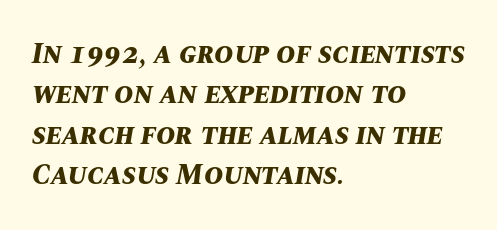
{"italic": "yes", "lean": "right", "slant_degrees": 10, "bold": "yes", "weight": "bold", "width": "normal", "stroke_contrast": "medium", "x_height": "large", "monospaced": "no", "underline": "no", "align": "left", "line_spacing": "normal", "line_spacing_ratio": 1.39, "letter_spacing": "normal", "letter_spacing_em": 0.0, "glyph_px": 29}
